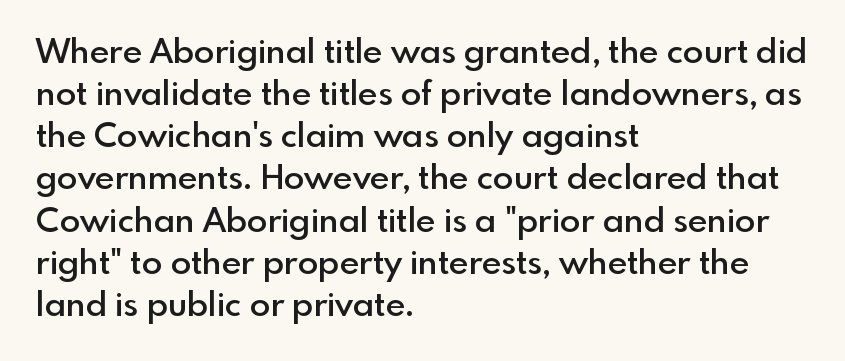
{"serif": "no", "italic": "no", "bold": "semi", "weight": "semibold", "width": "normal", "x_height": "small", "monospaced": "no", "underline": "no", "align": "left", "line_spacing_ratio": 1.24, "letter_spacing": "normal", "letter_spacing_em": 0.0, "glyph_px": 34}
